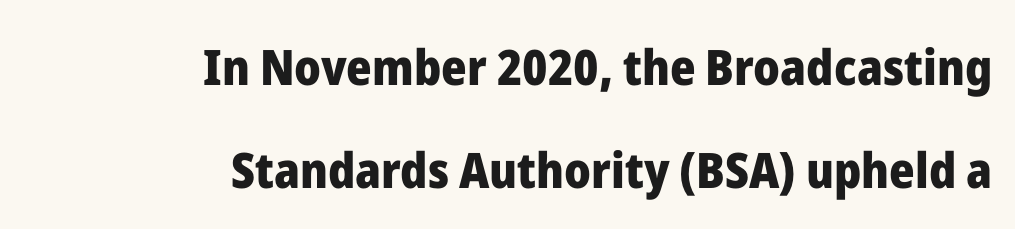
{"serif": "no", "italic": "no", "bold": "yes", "weight": "heavy", "width": "normal", "stroke_contrast": "low", "x_height": "medium", "monospaced": "no", "underline": "no", "align": "right", "line_spacing": "loose", "line_spacing_ratio": 2.1, "letter_spacing": "normal", "letter_spacing_em": 0.0, "glyph_px": 49}
